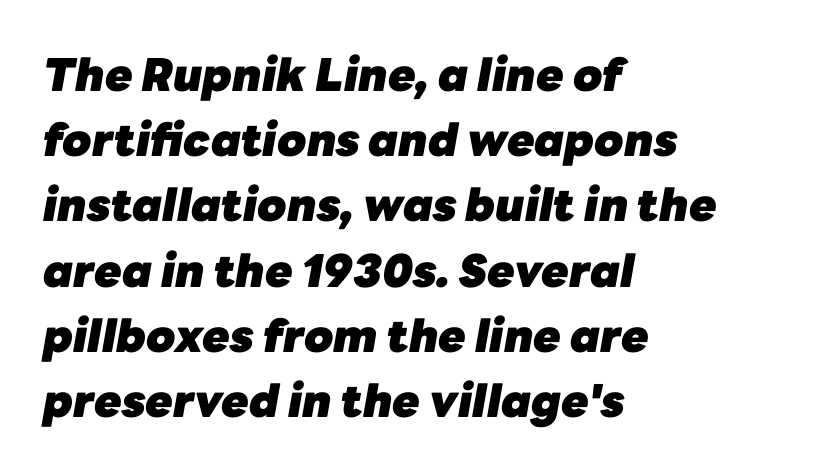
Q: Is the text bold? A: Yes.
Q: Is the text italic (slanted)? A: Yes, it leans right by about 10 degrees.
Q: Is the text underlined? A: No.
Q: How is the paragraph aligned? A: Left-aligned.
Q: Is the spacing between letters normal or unusually wide? A: Normal.
Q: Is the spacing between lines tight, normal or loose? A: Normal.
Q: Width (condensed, normal, or wide)? A: Normal.
Q: Stroke contrast? A: Low.
Q: x-height? A: Medium.
Q: Monospaced? A: No.
